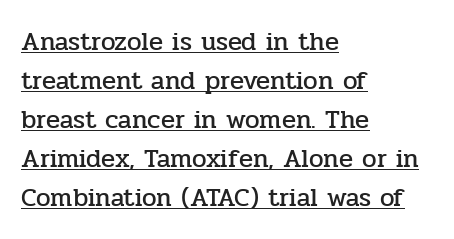
{"italic": "no", "underline": "yes", "align": "left", "line_spacing": "normal", "line_spacing_ratio": 1.5, "letter_spacing": "normal", "letter_spacing_em": 0.0, "glyph_px": 26}
